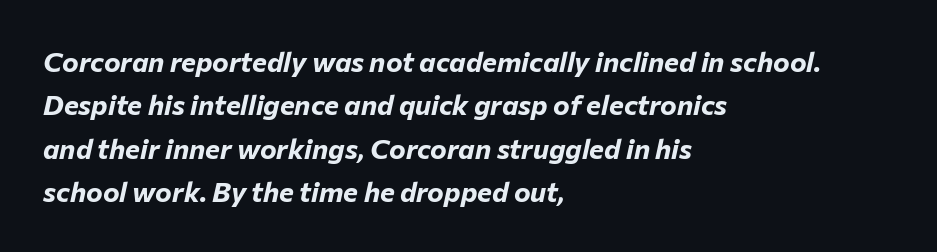
Q: Is the text bold? A: Yes.
Q: Is the text italic (slanted)? A: Yes, it leans right by about 12 degrees.
Q: Is the text underlined? A: No.
Q: How is the paragraph aligned? A: Left-aligned.
Q: Is the spacing between letters normal or unusually wide? A: Normal.
Q: Is the spacing between lines tight, normal or loose? A: Normal.
Q: Width (condensed, normal, or wide)? A: Normal.
Q: Stroke contrast? A: Low.
Q: x-height? A: Medium.
Q: Monospaced? A: No.
